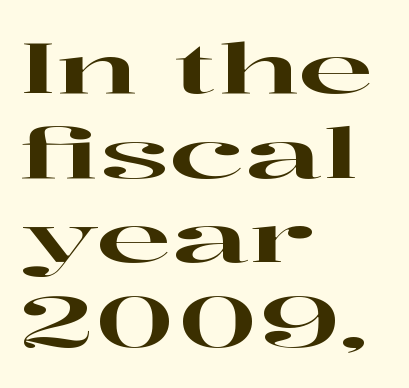
Q: Is the text italic (slanted)? A: No, it is upright.
Q: Is the typeface a serif or a sans-serif typeface? A: Serif.
Q: Is the text underlined? A: No.
Q: How is the paragraph aligned? A: Left-aligned.
Q: Is the spacing between letters normal or unusually wide? A: Normal.
Q: Width (condensed, normal, or wide)? A: Wide.
Q: Stroke contrast? A: High.
Q: x-height? A: Medium.
Q: Monospaced? A: No.
